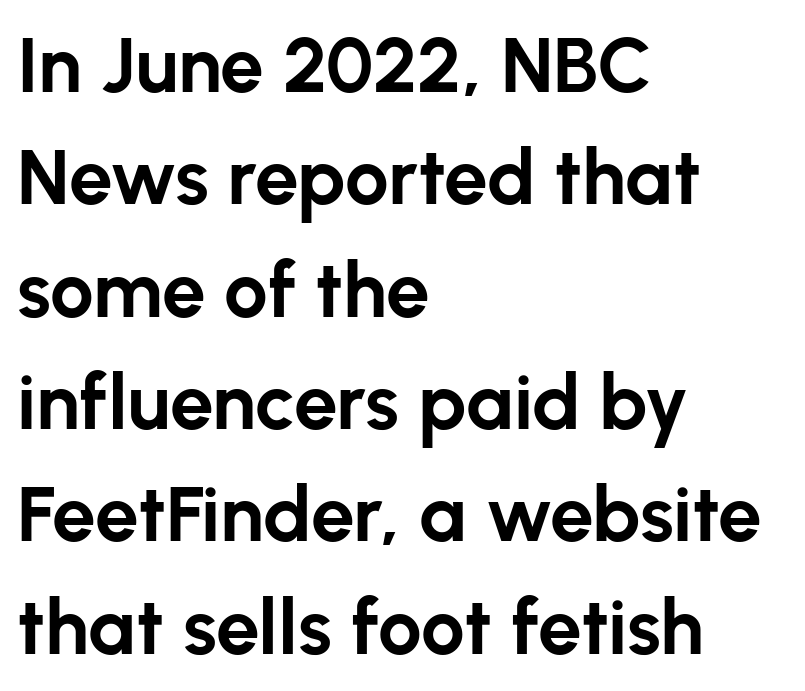
The image shows 78 px bold sans-serif type, upright; set left-aligned, normal line spacing (1.44x), normal letter spacing, not underlined; low stroke contrast and a medium x-height.
